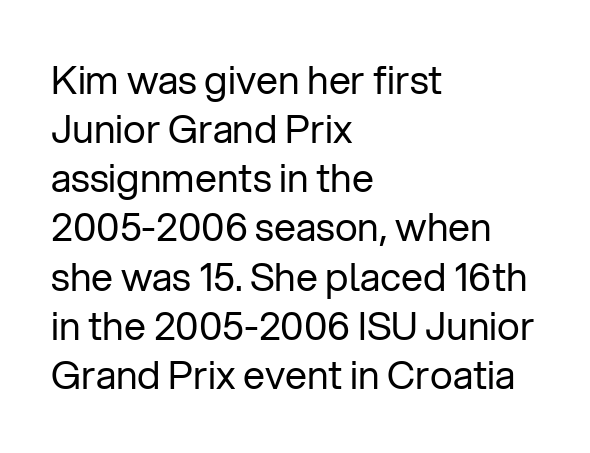
Each letter keeps its own natural width here, so spacing adapts to shape. The gaps between neighbouring characters are ordinary and unremarkable. The letters stand straight up with perfectly vertical stems. The rendering uses a moderate line-height, typical for paragraphs.
